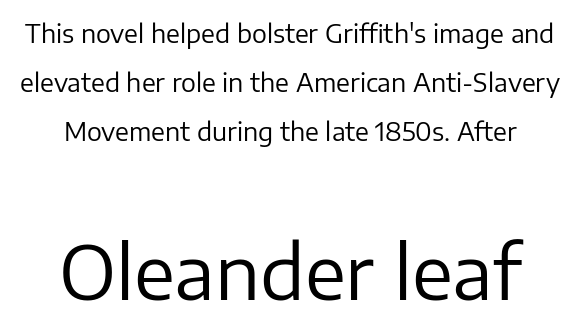
Q: Is the text bold? A: No.
Q: Is the text italic (slanted)? A: No, it is upright.
Q: Is the typeface a serif or a sans-serif typeface? A: Sans-serif.
Q: Is the text underlined? A: No.
Q: How is the paragraph aligned? A: Centered.
Q: Is the spacing between letters normal or unusually wide? A: Normal.
Q: Is the spacing between lines tight, normal or loose? A: Loose.
Q: Which block of text is set in a larger size, the first (top) or the second (bottom)? A: The second (bottom) one.
Q: Width (condensed, normal, or wide)? A: Normal.
Q: Stroke contrast? A: Low.
Q: x-height? A: Medium.
Q: Monospaced? A: No.
